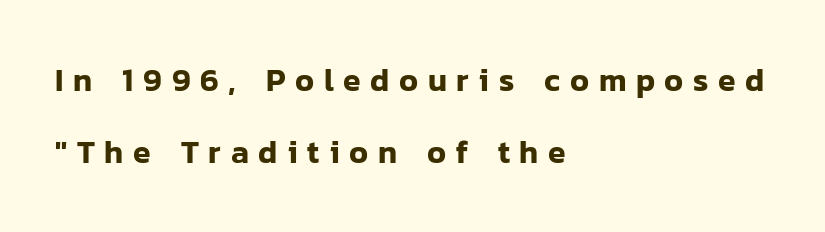
{"serif": "no", "italic": "no", "width": "normal", "stroke_contrast": "low", "x_height": "medium", "monospaced": "no", "underline": "no", "align": "left", "line_spacing": "loose", "line_spacing_ratio": 2.26, "letter_spacing": "wide", "letter_spacing_em": 0.3, "glyph_px": 32}
